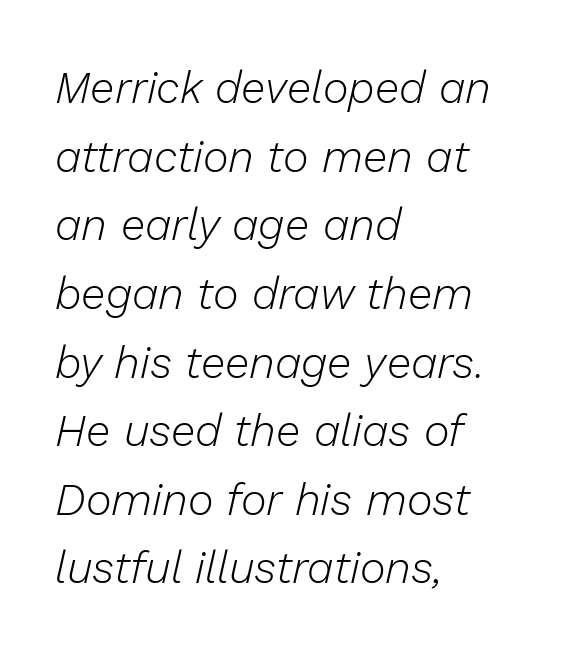
{"italic": "yes", "lean": "right", "slant_degrees": 13, "bold": "no", "weight": "light", "width": "normal", "stroke_contrast": "low", "x_height": "medium", "monospaced": "no", "underline": "no", "align": "left", "line_spacing": "normal", "line_spacing_ratio": 1.56, "letter_spacing": "normal", "letter_spacing_em": 0.0, "glyph_px": 44}
